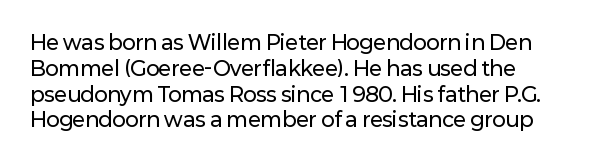
Q: Is the text italic (slanted)? A: No, it is upright.
Q: Is the text underlined? A: No.
Q: Is the spacing between letters normal or unusually wide? A: Normal.
Q: Is the spacing between lines tight, normal or loose? A: Normal.
